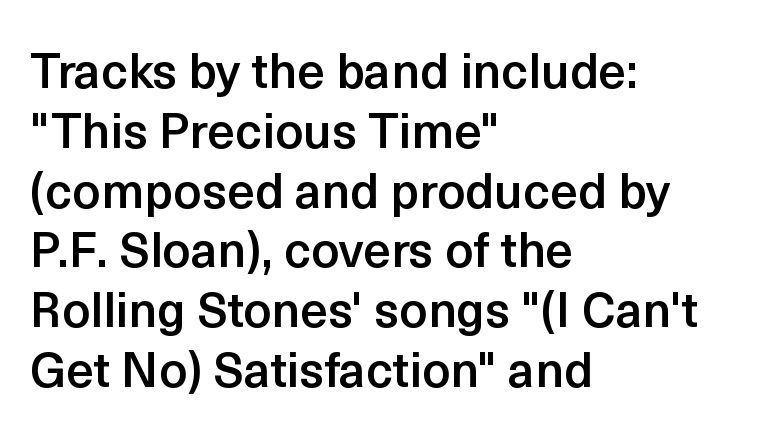
Q: Is the text bold? A: Semi-bold.
Q: Is the text italic (slanted)? A: No, it is upright.
Q: Is the typeface a serif or a sans-serif typeface? A: Sans-serif.
Q: Is the text underlined? A: No.
Q: How is the paragraph aligned? A: Left-aligned.
Q: Is the spacing between letters normal or unusually wide? A: Normal.
Q: Width (condensed, normal, or wide)? A: Normal.
Q: x-height? A: Medium.
Q: Monospaced? A: No.
